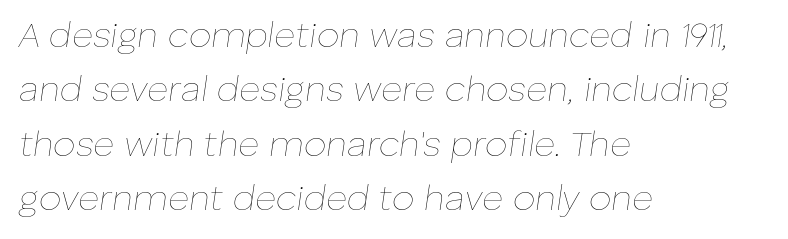
The image shows 36 px thin type, italic (leaning right); set left-aligned, normal line spacing (1.51x), normal letter spacing, not underlined; low stroke contrast and a medium x-height.
